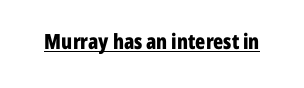
{"italic": "no", "bold": "yes", "underline": "yes", "letter_spacing": "normal", "letter_spacing_em": 0.0, "glyph_px": 21}
